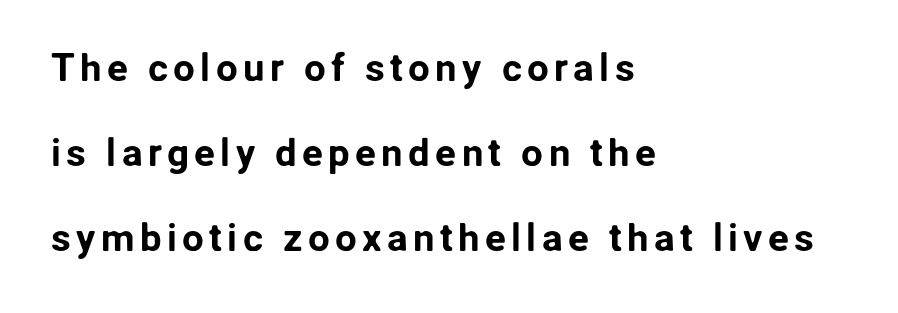
Q: Is the text italic (slanted)? A: No, it is upright.
Q: Is the typeface a serif or a sans-serif typeface? A: Sans-serif.
Q: Is the text underlined? A: No.
Q: How is the paragraph aligned? A: Left-aligned.
Q: Is the spacing between lines tight, normal or loose? A: Loose.
Q: Width (condensed, normal, or wide)? A: Normal.
Q: Stroke contrast? A: Low.
Q: x-height? A: Medium.
Q: Monospaced? A: No.
